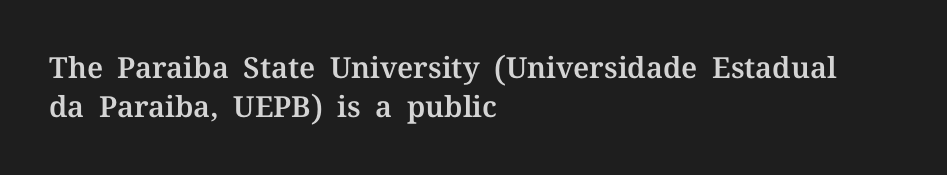
{"serif": "yes", "italic": "no", "width": "normal", "stroke_contrast": "medium", "x_height": "medium", "monospaced": "no", "underline": "no", "align": "left", "line_spacing": "normal", "line_spacing_ratio": 1.33, "letter_spacing": "normal", "letter_spacing_em": 0.0, "glyph_px": 29}
